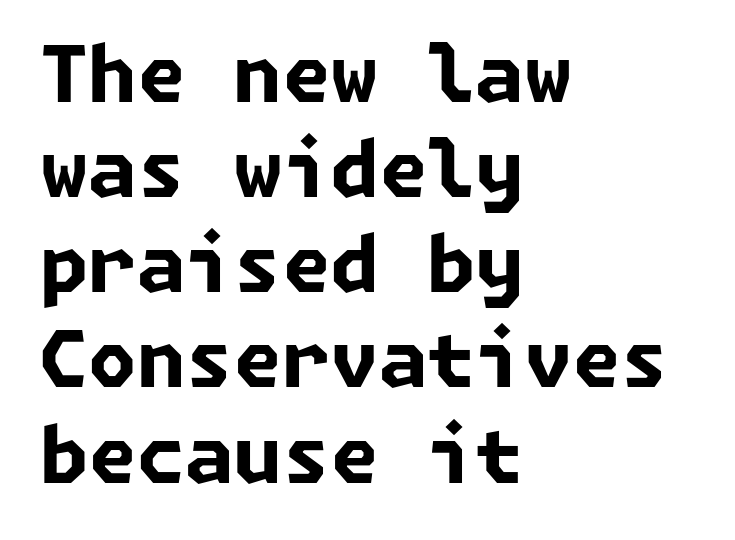
{"serif": "no", "bold": "yes", "weight": "bold", "width": "normal", "stroke_contrast": "low", "x_height": "medium", "underline": "no", "align": "left", "line_spacing_ratio": 1.22, "letter_spacing": "normal", "letter_spacing_em": 0.0, "glyph_px": 78}
